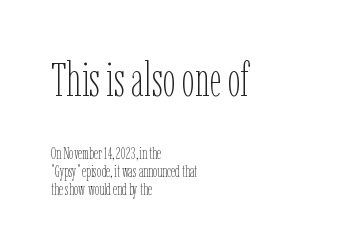
{"italic": "no", "bold": "no", "weight": "thin", "width": "condensed", "stroke_contrast": "low", "x_height": "medium", "monospaced": "no", "underline": "no", "align": "left", "line_spacing": "tight", "line_spacing_ratio": 1.15, "letter_spacing": "normal", "letter_spacing_em": 0.0, "larger_block": "first", "size_ratio": 2.94, "glyph_px": 47}
